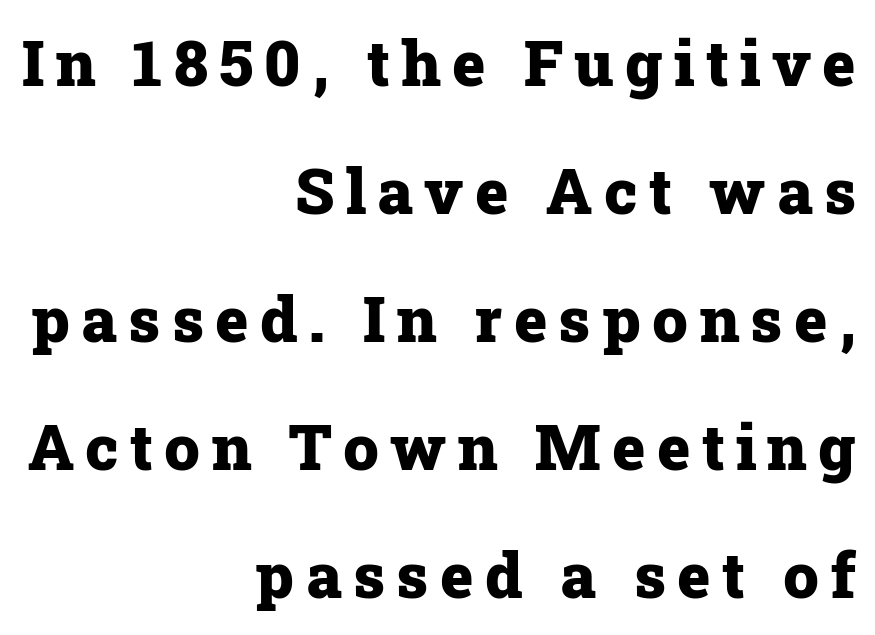
{"serif": "yes", "italic": "no", "bold": "yes", "weight": "heavy", "width": "normal", "stroke_contrast": "low", "x_height": "medium", "monospaced": "no", "underline": "no", "align": "right", "line_spacing": "loose", "line_spacing_ratio": 2.03, "glyph_px": 63}
